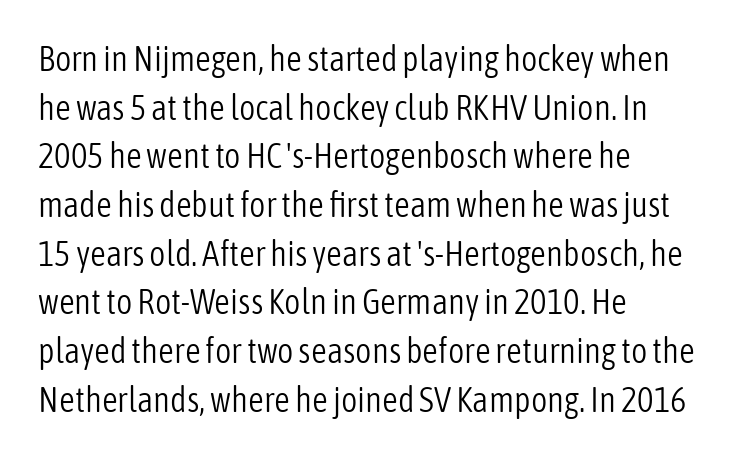
The image shows 35 px light, condensed sans-serif type, upright; set left-aligned, normal line spacing (1.39x), normal letter spacing, not underlined; low stroke contrast and a medium x-height.
